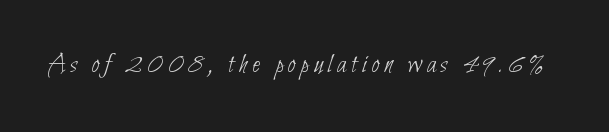
The image shows 28 px thin, condensed sans-serif type; set not underlined; low stroke contrast and a small x-height.
